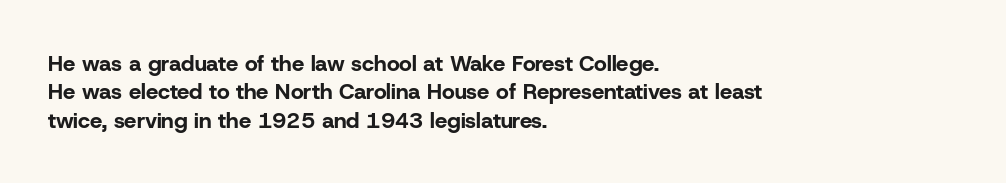
{"italic": "no", "bold": "yes", "underline": "no", "align": "left", "line_spacing": "normal", "line_spacing_ratio": 1.29, "letter_spacing": "normal", "letter_spacing_em": 0.0, "glyph_px": 22}
